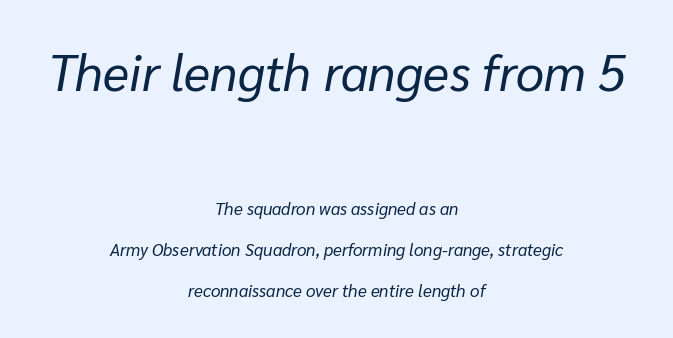
The image shows 50 px regular-weight type, italic (leaning right); set centered, loose line spacing (2.39x), normal letter spacing, not underlined; the first (top) block is 2.94x larger; low stroke contrast and a medium x-height.
